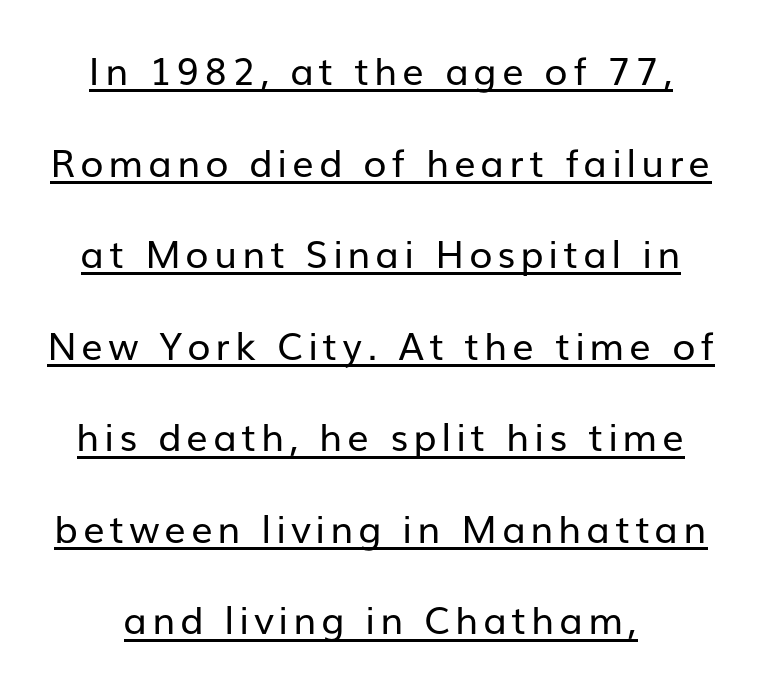
The typography opts for an upright posture over an oblique one. This is underlined copy, the kind a proofreader might mark for attention. Loosely led — the rows are spread out. Each letter's strokes conclude bluntly, with no projecting serifs.
